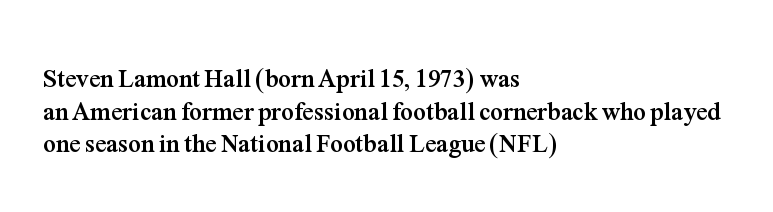
Q: Is the text bold? A: Yes.
Q: Is the text italic (slanted)? A: No, it is upright.
Q: Is the text underlined? A: No.
Q: How is the paragraph aligned? A: Left-aligned.
Q: Is the spacing between letters normal or unusually wide? A: Normal.
Q: Is the spacing between lines tight, normal or loose? A: Normal.
